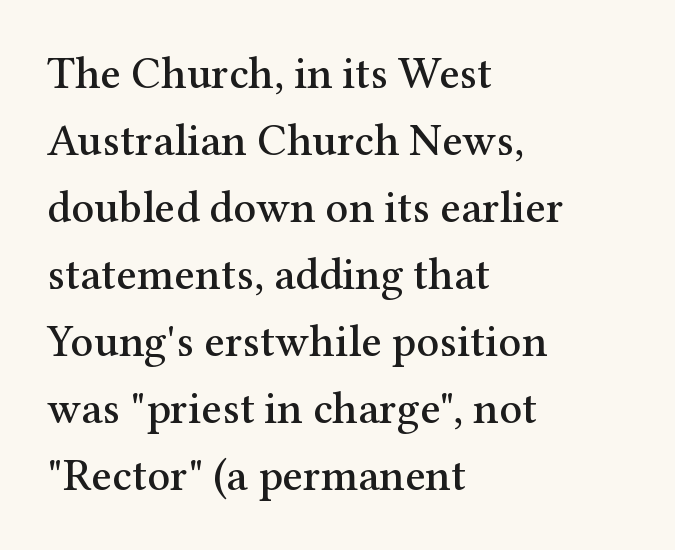
Q: Is the text italic (slanted)? A: No, it is upright.
Q: Is the typeface a serif or a sans-serif typeface? A: Serif.
Q: Is the text underlined? A: No.
Q: How is the paragraph aligned? A: Left-aligned.
Q: Is the spacing between letters normal or unusually wide? A: Normal.
Q: Is the spacing between lines tight, normal or loose? A: Normal.
Q: Width (condensed, normal, or wide)? A: Normal.
Q: Stroke contrast? A: Medium.
Q: x-height? A: Medium.
Q: Monospaced? A: No.
